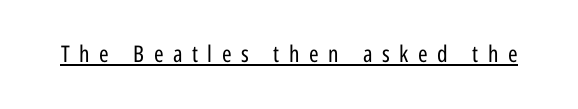
These lines were composed using upright roman letters. There is plenty of visible air inserted between adjacent glyphs. No chunkiness to these letters — they're not bold. This sample carries an underscore along the baseline area.
